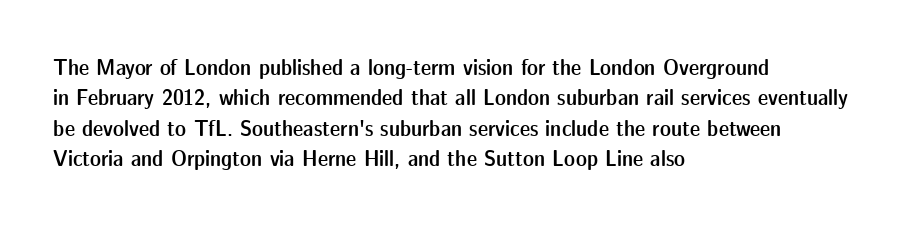
The space between consecutive lines is moderate. Each glyph is drawn with semibold strokes, heavier than normal yet not fully bold. Casual observation: everything's shoved over to the left. Letters rest on an invisible, unmarked baseline. It's the straight-up-and-down kind of type. Standard letterfit; no display-style spreading of the glyphs.
